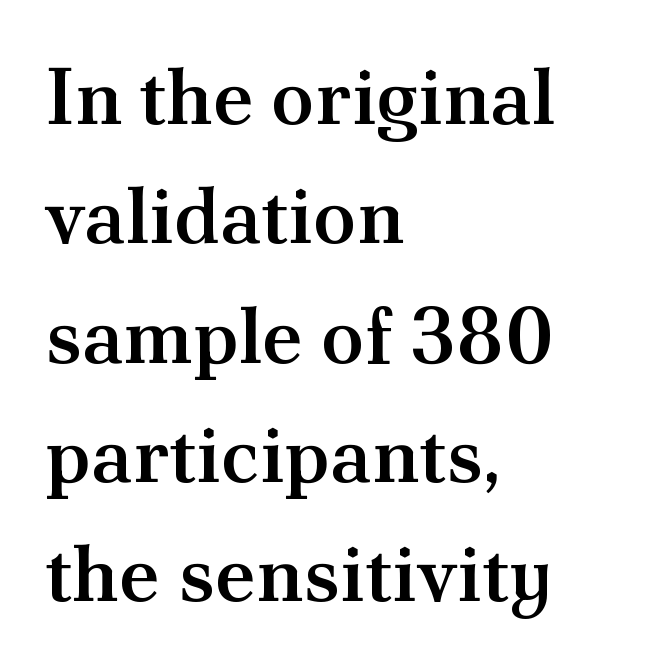
{"serif": "yes", "italic": "no", "bold": "semi", "weight": "semibold", "width": "normal", "stroke_contrast": "medium", "x_height": "small", "monospaced": "no", "underline": "no", "align": "left", "line_spacing": "normal", "line_spacing_ratio": 1.51, "letter_spacing": "normal", "letter_spacing_em": 0.0, "glyph_px": 79}
